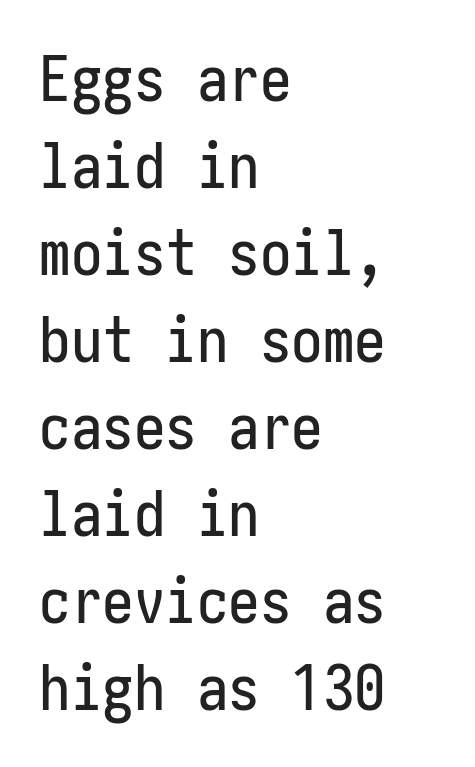
The letterforms sit shoulder to shoulder at normal distance. You can tell from the bare stems that sans-serif type was used. Quick note: interline space is typical. Every row of glyphs begins at an identical x-position on the left. Descenders hang freely into open space.
